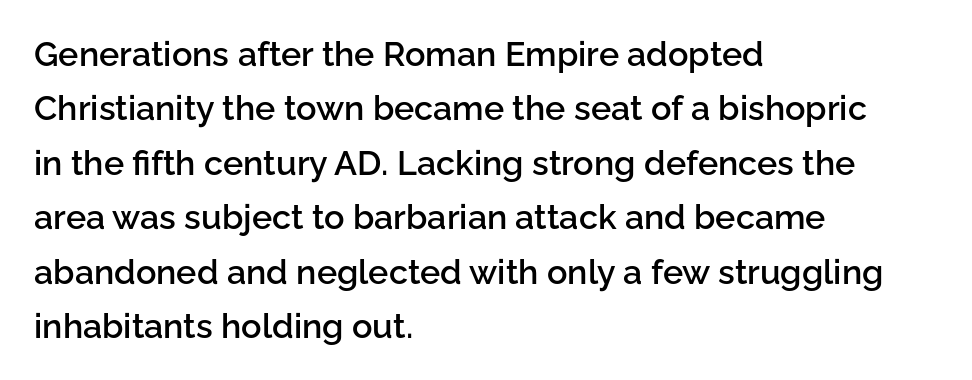
{"serif": "no", "italic": "no", "bold": "semi", "weight": "semibold", "width": "normal", "stroke_contrast": "low", "x_height": "medium", "monospaced": "no", "underline": "no", "align": "left", "line_spacing": "normal", "line_spacing_ratio": 1.6, "letter_spacing": "normal", "letter_spacing_em": 0.0, "glyph_px": 34}
